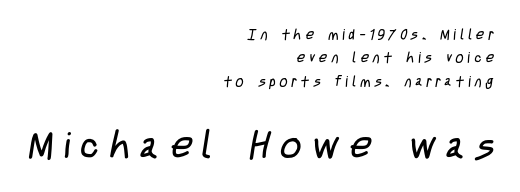
{"serif": "no", "bold": "no", "weight": "regular", "width": "condensed", "stroke_contrast": "low", "x_height": "large", "monospaced": "no", "underline": "no", "align": "right", "line_spacing": "normal", "line_spacing_ratio": 1.67, "letter_spacing": "wide", "letter_spacing_em": 0.29, "larger_block": "second", "size_ratio": 2.64, "glyph_px": 37}
